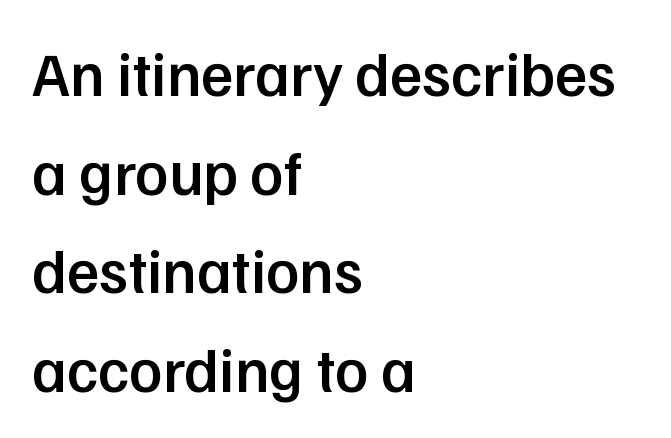
What stands out about the letter spacing? Nothing — it is the standard amount. Rule under the text: the space is simply empty. A somewhat darkened texture: the type is semibold rather than bold. Note the varied advance widths — an 'i' is clearly narrower than an 'm'. The passage shown stacks its lines at a standard gap.
